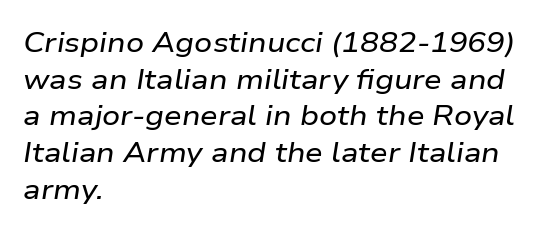
The image shows 28 px wide type, italic (leaning right); set left-aligned, normal line spacing (1.31x), normal letter spacing, not underlined; low stroke contrast and a medium x-height.
